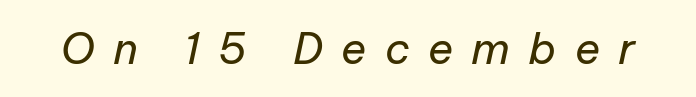
Someone cranked the tracking dial way up on this one. The glyphs look as if they've been sheared to an angle. Note the varied advance widths — an 'i' is clearly narrower than an 'm'. Vertical stems look standard width or narrower in stroke.
